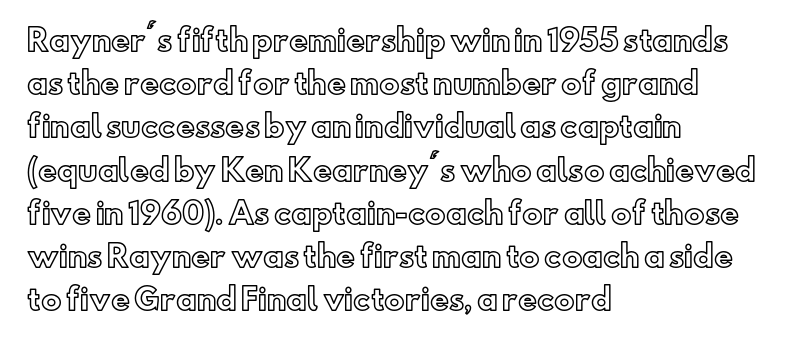
{"italic": "no", "width": "normal", "x_height": "small", "monospaced": "no", "underline": "no", "align": "left", "line_spacing": "normal", "line_spacing_ratio": 1.49, "letter_spacing": "normal", "letter_spacing_em": 0.0, "glyph_px": 29}
